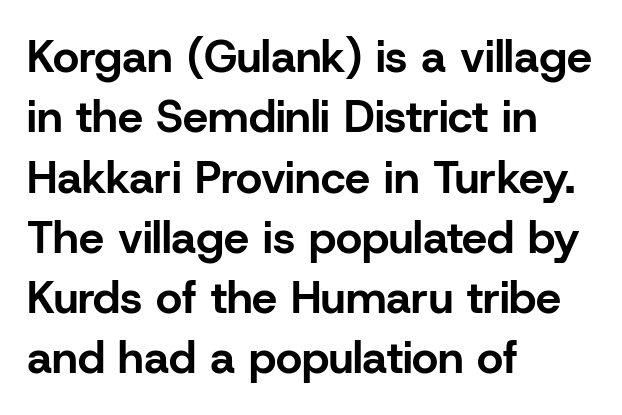
Q: Is the text bold? A: Yes.
Q: Is the text italic (slanted)? A: No, it is upright.
Q: Is the typeface a serif or a sans-serif typeface? A: Sans-serif.
Q: Is the text underlined? A: No.
Q: How is the paragraph aligned? A: Left-aligned.
Q: Is the spacing between letters normal or unusually wide? A: Normal.
Q: Is the spacing between lines tight, normal or loose? A: Normal.
Q: Width (condensed, normal, or wide)? A: Normal.
Q: Stroke contrast? A: Low.
Q: x-height? A: Medium.
Q: Monospaced? A: No.
